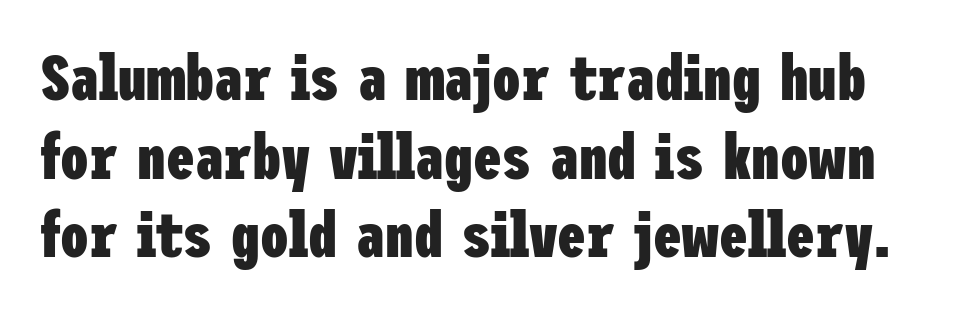
{"serif": "no", "italic": "no", "bold": "yes", "weight": "heavy", "width": "condensed", "stroke_contrast": "low", "x_height": "medium", "underline": "no", "line_spacing_ratio": 1.23, "letter_spacing": "normal", "letter_spacing_em": 0.0, "glyph_px": 64}
